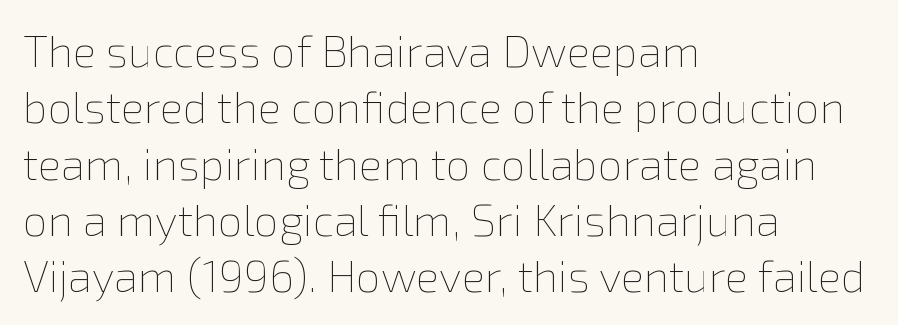
Stroke mass is kept to a normal reading level or below. The designer left line spacing at the default. Reading down the block, your eye returns to a fixed left position each line. Glyph-to-glyph distance matches everyday printed text. Any mark beneath the type? The region is blank.
